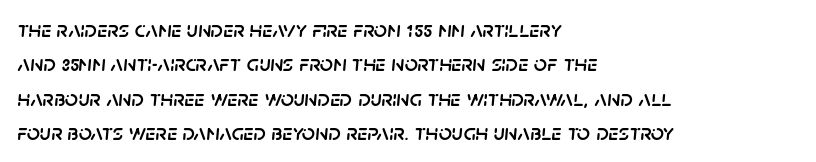
{"italic": "yes", "lean": "right", "slant_degrees": 5, "underline": "no", "align": "left", "line_spacing": "normal", "line_spacing_ratio": 1.5, "letter_spacing": "normal", "letter_spacing_em": 0.0, "glyph_px": 23}
